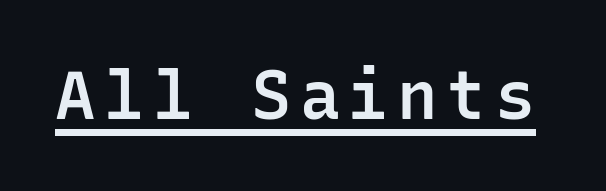
Compared with an ordinary text face, these strokes are moderately heavier — a semibold. Honestly, the underline is the first thing you notice here. The face used here is monospaced, like something from a code editor. Style check: upright. Nothing sits at the stroke ends, so this counts as sans-serif.
